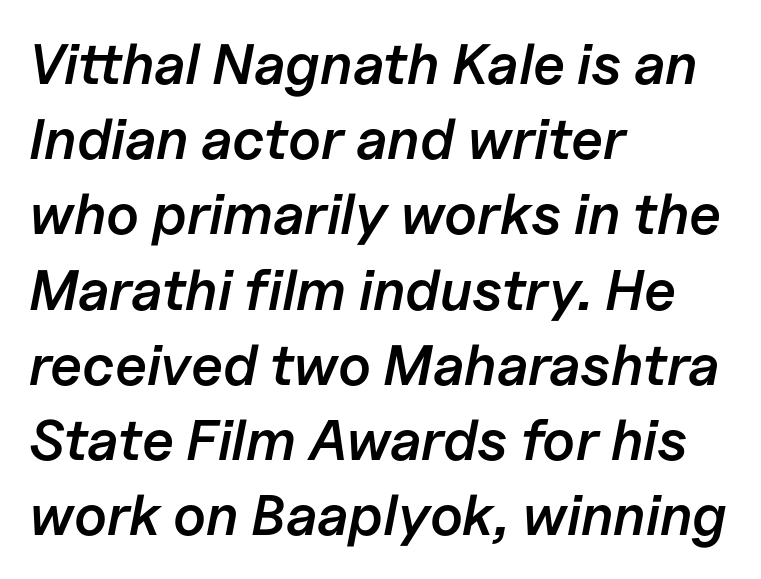
{"italic": "yes", "lean": "right", "slant_degrees": 11, "bold": "semi", "weight": "semibold", "width": "normal", "stroke_contrast": "low", "x_height": "medium", "monospaced": "no", "underline": "no", "align": "left", "line_spacing": "normal", "line_spacing_ratio": 1.32, "letter_spacing": "normal", "letter_spacing_em": 0.0, "glyph_px": 57}
